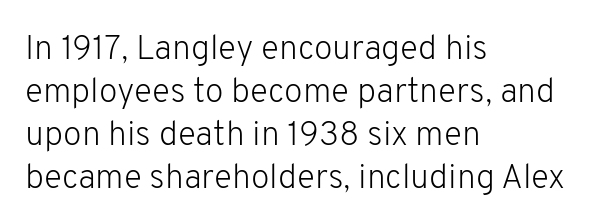
Style check: upright. Classification — sans serif. The rendering keeps characters at their native spacing. If you measured baseline to baseline, you'd find a middling distance. Alignment: flush left.
